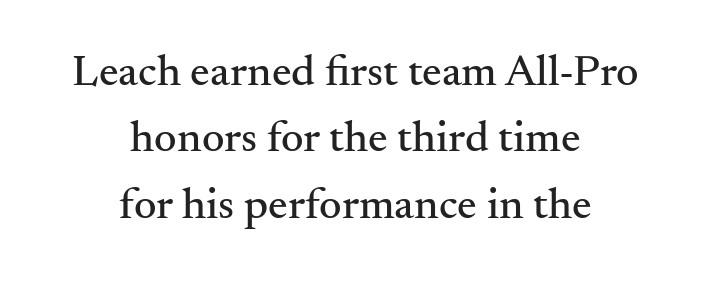
{"serif": "yes", "italic": "no", "width": "normal", "stroke_contrast": "medium", "x_height": "small", "monospaced": "no", "underline": "no", "align": "center", "line_spacing": "normal", "line_spacing_ratio": 1.51, "letter_spacing": "normal", "letter_spacing_em": 0.0, "glyph_px": 44}
